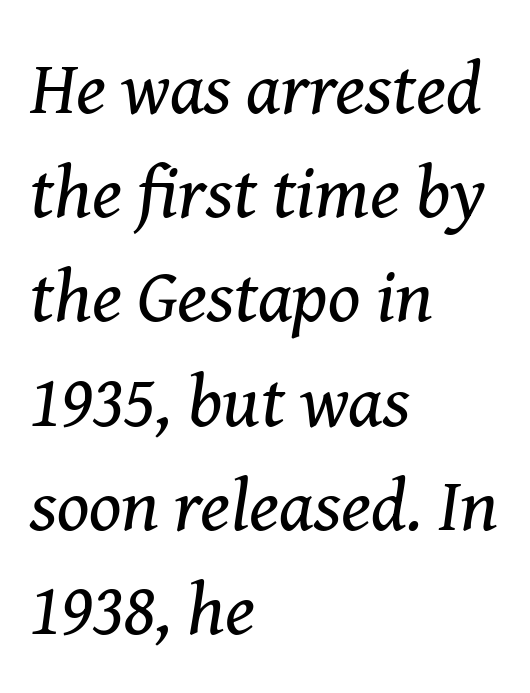
{"serif": "yes", "italic": "yes", "lean": "right", "slant_degrees": 8, "bold": "no", "weight": "regular", "width": "normal", "stroke_contrast": "medium", "x_height": "medium", "monospaced": "no", "underline": "no", "align": "left", "line_spacing": "normal", "line_spacing_ratio": 1.39, "letter_spacing": "normal", "letter_spacing_em": 0.0, "glyph_px": 75}
